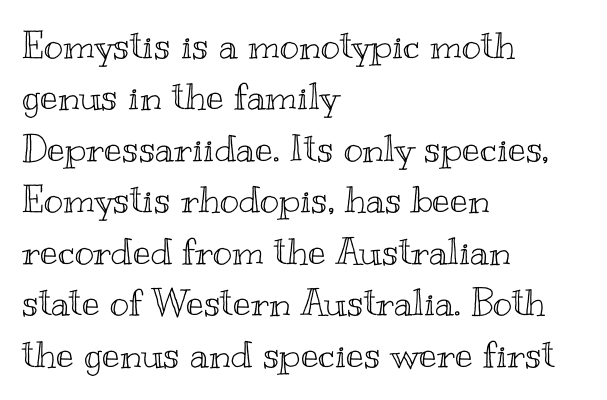
{"italic": "no", "width": "wide", "x_height": "small", "monospaced": "no", "underline": "no", "align": "left", "line_spacing": "normal", "line_spacing_ratio": 1.39, "letter_spacing": "normal", "letter_spacing_em": 0.0, "glyph_px": 37}
